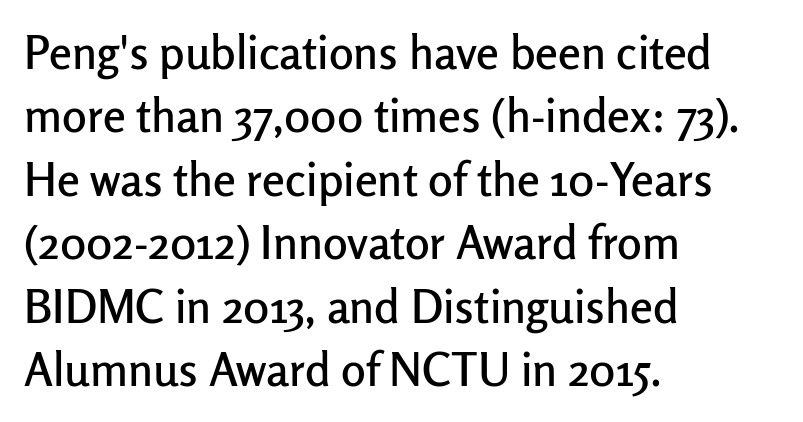
Q: Is the text italic (slanted)? A: No, it is upright.
Q: Is the typeface a serif or a sans-serif typeface? A: Sans-serif.
Q: Is the text underlined? A: No.
Q: How is the paragraph aligned? A: Left-aligned.
Q: Is the spacing between letters normal or unusually wide? A: Normal.
Q: Is the spacing between lines tight, normal or loose? A: Normal.
Q: Width (condensed, normal, or wide)? A: Normal.
Q: Stroke contrast? A: Low.
Q: x-height? A: Medium.
Q: Monospaced? A: No.
